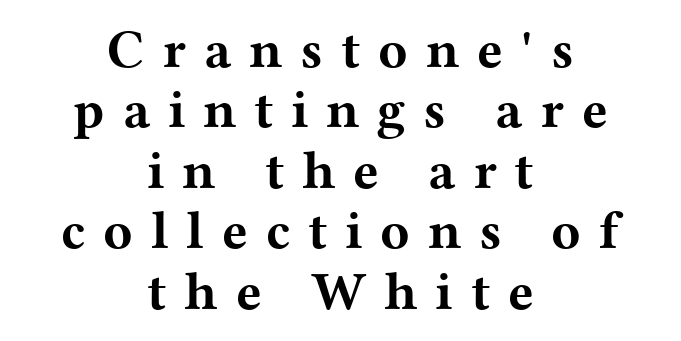
The image shows 54 px bold, wide serif type, upright; set centered, tight line spacing (1.12x), unusually wide letter spacing (+0.33 em), not underlined; medium stroke contrast and a medium x-height.
